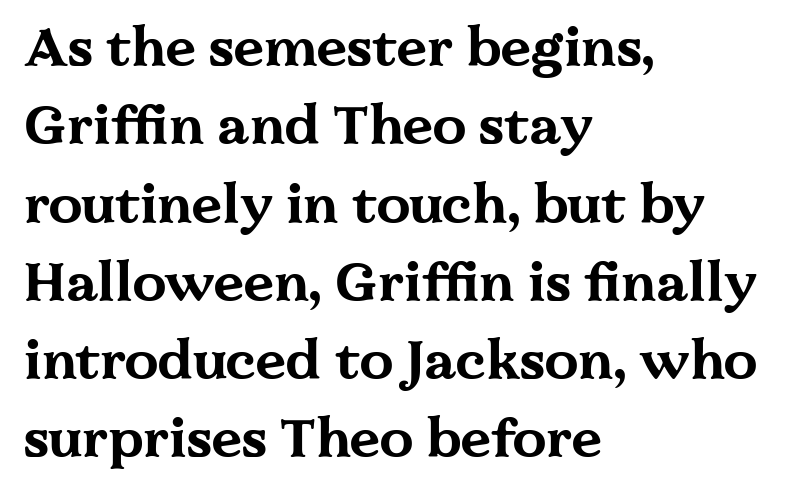
Notice how thick the strokes are: this is what a full bold looks like. Serifs: yes, visible at the terminals of the letterforms. The line texture is even and compact thanks to regular tracking. Short and long lines alike share a common starting point at left. The lettering holds an erect, upright posture throughout.
